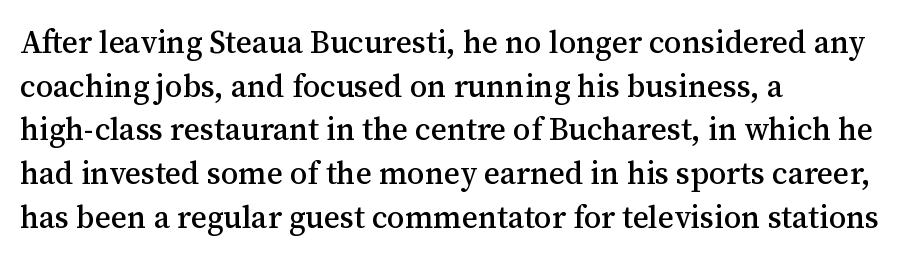
{"serif": "yes", "italic": "no", "width": "normal", "stroke_contrast": "medium", "x_height": "medium", "monospaced": "no", "underline": "no", "align": "left", "line_spacing": "normal", "line_spacing_ratio": 1.41, "letter_spacing": "normal", "letter_spacing_em": 0.0, "glyph_px": 31}
